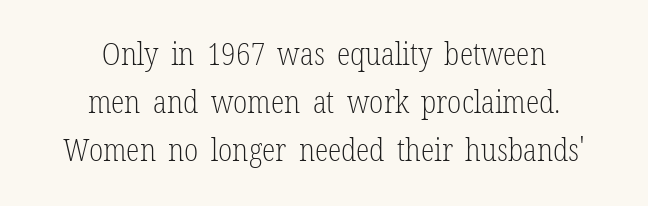
{"serif": "yes", "italic": "no", "bold": "no", "weight": "light", "width": "condensed", "stroke_contrast": "low", "x_height": "medium", "monospaced": "no", "underline": "no", "align": "center", "line_spacing": "normal", "line_spacing_ratio": 1.55, "letter_spacing": "normal", "letter_spacing_em": 0.0, "glyph_px": 31}
